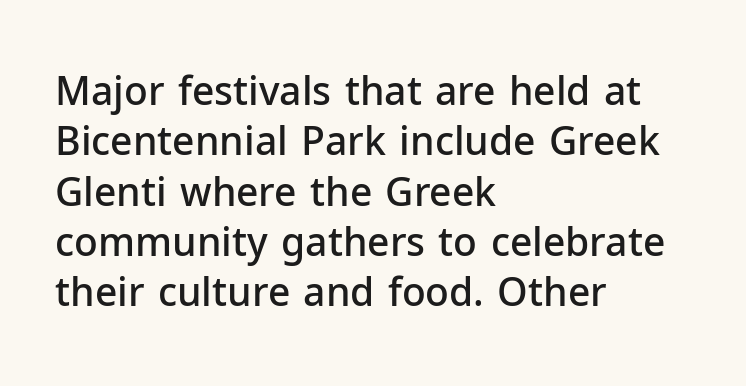
The sample has been set in demibold, a notch under bold. Note: no serifs on the glyphs. The letters advance in unequal steps, a hallmark of proportional type. Underlining? Definitely not there. You could call the tracking neutral — neither tight nor loose. These lines sit exactly where default settings would place them.
